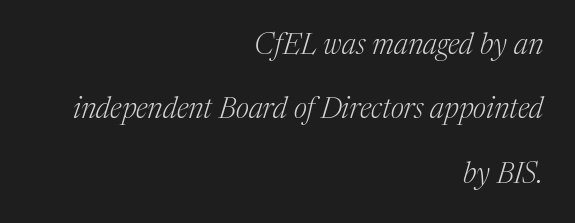
{"serif": "yes", "italic": "yes", "lean": "right", "slant_degrees": 17, "bold": "no", "weight": "light", "width": "normal", "stroke_contrast": "medium", "x_height": "medium", "monospaced": "no", "underline": "no", "align": "right", "line_spacing": "loose", "line_spacing_ratio": 2.22, "letter_spacing": "normal", "letter_spacing_em": 0.0, "glyph_px": 29}
